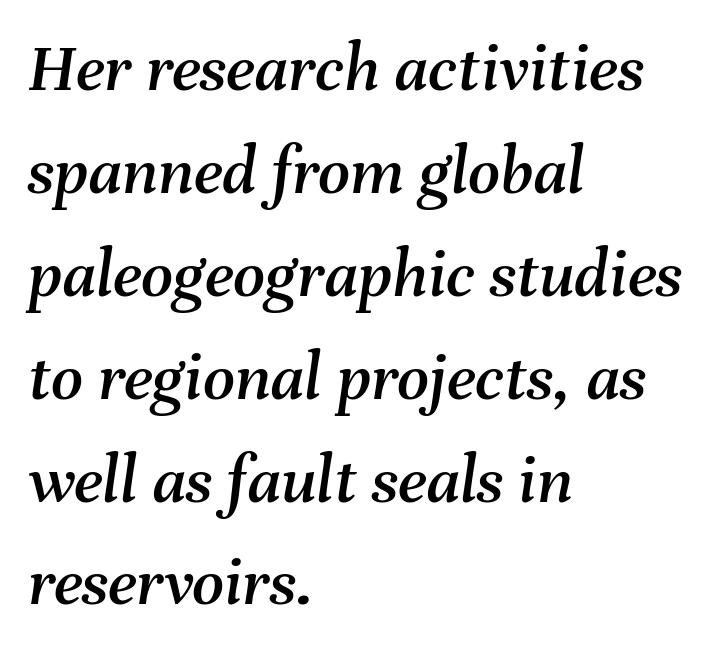
Q: Is the text italic (slanted)? A: Yes, it leans right by about 8 degrees.
Q: Is the text underlined? A: No.
Q: How is the paragraph aligned? A: Left-aligned.
Q: Is the spacing between letters normal or unusually wide? A: Normal.
Q: Is the spacing between lines tight, normal or loose? A: Normal.
Q: Width (condensed, normal, or wide)? A: Normal.
Q: Stroke contrast? A: Medium.
Q: x-height? A: Medium.
Q: Monospaced? A: No.
